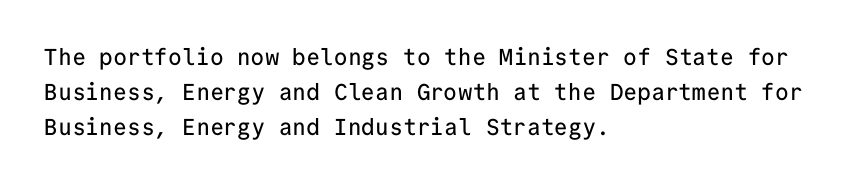
{"italic": "no", "underline": "no", "align": "left", "line_spacing": "normal", "line_spacing_ratio": 1.52, "letter_spacing": "normal", "letter_spacing_em": 0.0, "glyph_px": 23}
